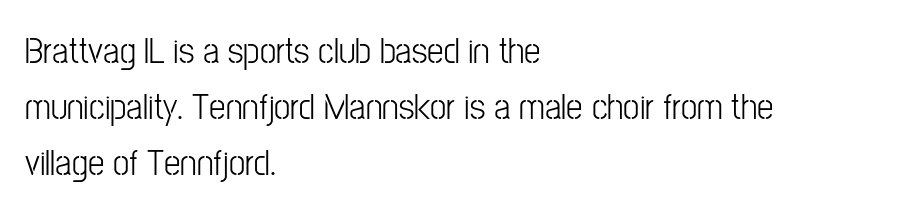
These lines keep a tight, regular rhythm from letter to letter. Each new line begins a customary step beneath the previous one. Varying glyph widths throughout — classic text-font behaviour. Every character sits straight up, as roman type does. Is this a sans? Yes — the strokes have no serifs.
